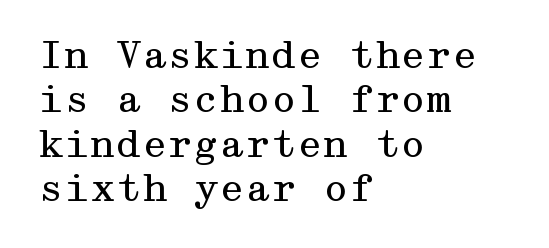
Q: Is the text bold? A: No.
Q: Is the text italic (slanted)? A: No, it is upright.
Q: Is the typeface a serif or a sans-serif typeface? A: Serif.
Q: Is the text underlined? A: No.
Q: How is the paragraph aligned? A: Left-aligned.
Q: Is the spacing between letters normal or unusually wide? A: Normal.
Q: Width (condensed, normal, or wide)? A: Wide.
Q: Stroke contrast? A: Medium.
Q: x-height? A: Medium.
